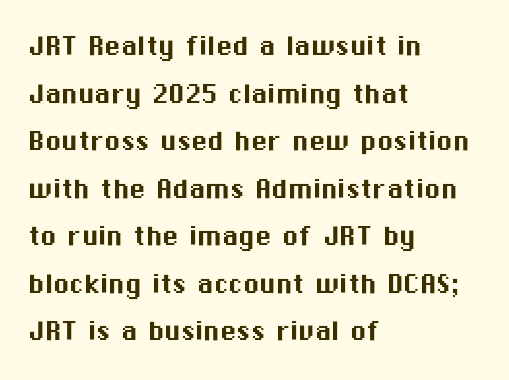
{"serif": "no", "italic": "no", "width": "normal", "stroke_contrast": "medium", "x_height": "medium", "monospaced": "no", "underline": "no", "align": "left", "line_spacing": "normal", "line_spacing_ratio": 1.44, "letter_spacing": "normal", "letter_spacing_em": 0.0, "glyph_px": 33}
